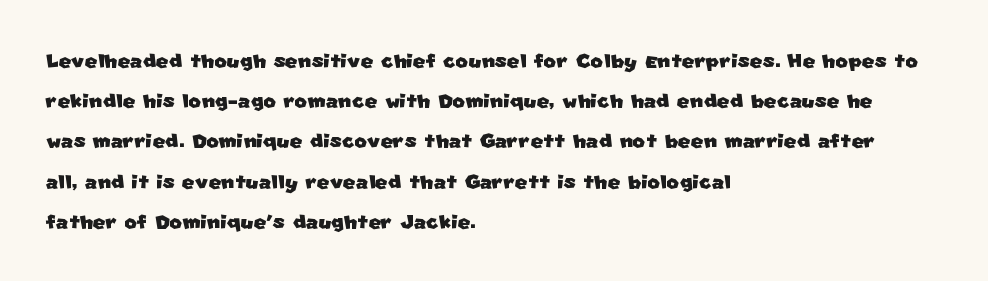
Q: Is the text underlined? A: No.
Q: How is the paragraph aligned? A: Left-aligned.
Q: Is the spacing between letters normal or unusually wide? A: Normal.
Q: Is the spacing between lines tight, normal or loose? A: Normal.
